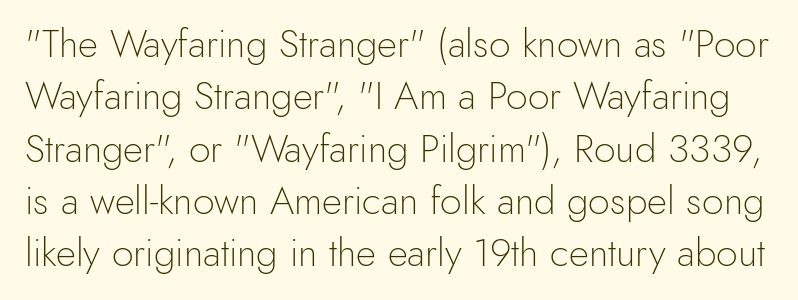
The image shows 39 px light sans-serif type, upright; set normal line spacing (1.34x), normal letter spacing, not underlined; a small x-height.
